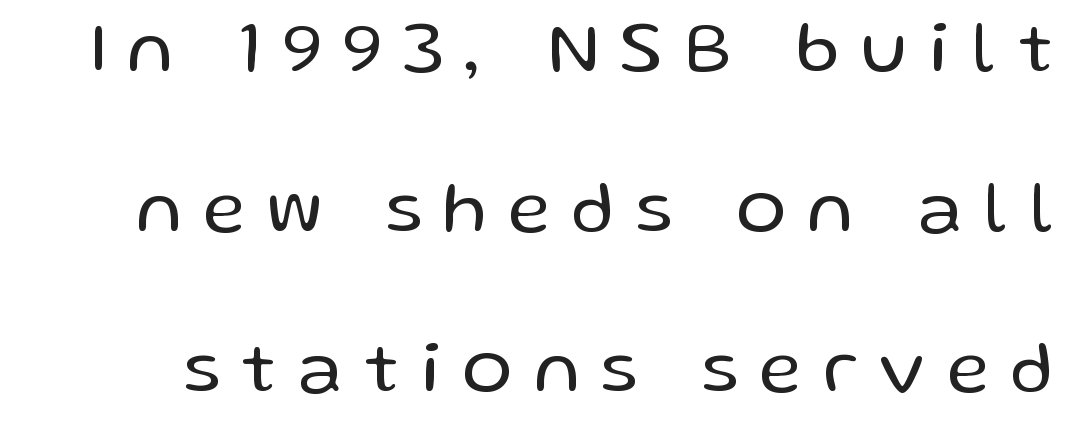
This is roman type, the default non-slanted kind. The line texture is sparse and dotted thanks to wide tracking. Honestly, the rows look like they've been pulled way apart. Unlike a traditional serif, this face leaves its strokes unadorned. Heft: none added — not bold.
